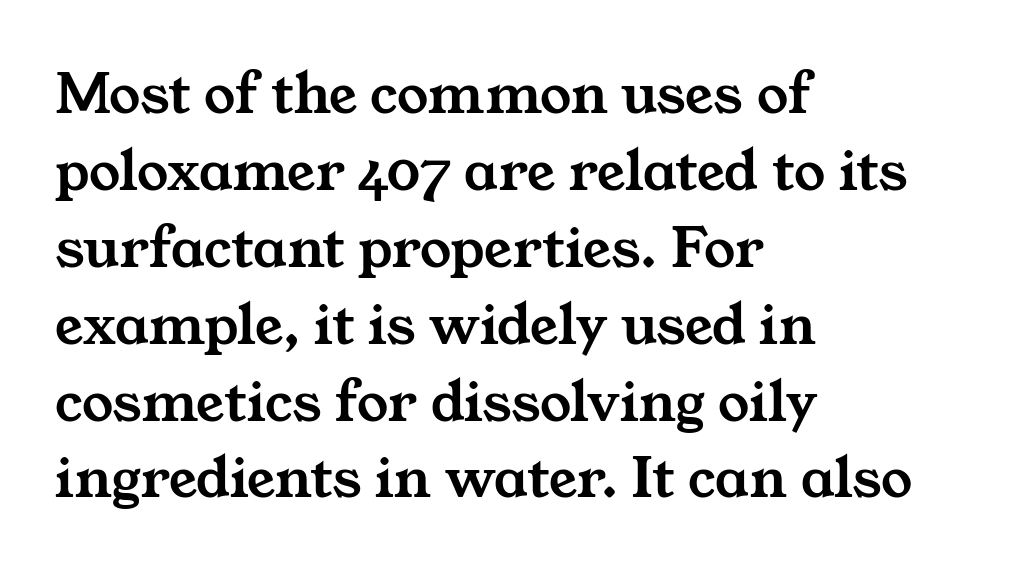
Little horizontal feet cap the strokes, marking this as serif type. The lines are quadded left. The letters advance in unequal steps, a hallmark of proportional type. Beneath every word, the page is bare. The gaps between neighbouring characters are ordinary and unremarkable.
